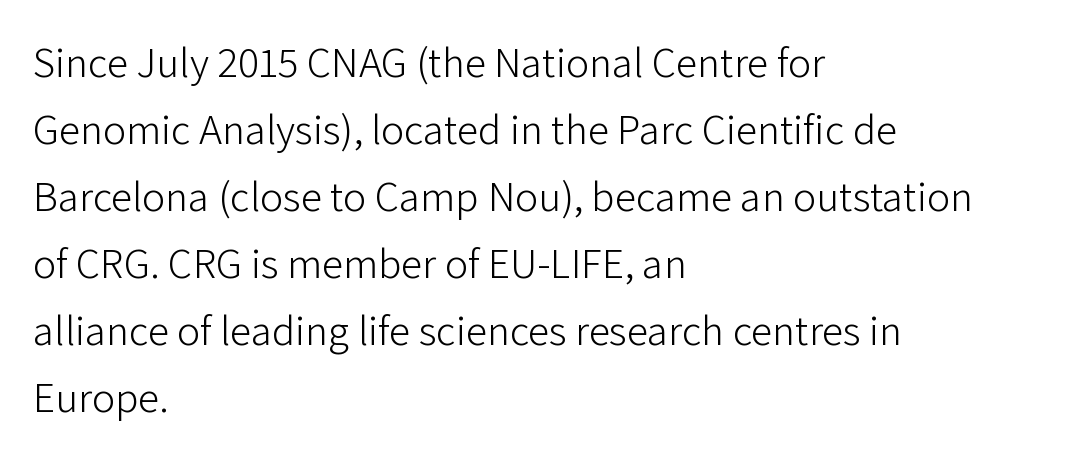
The image shows 43 px light sans-serif type, upright; set left-aligned, normal line spacing (1.56x), normal letter spacing, not underlined; low stroke contrast and a medium x-height.
